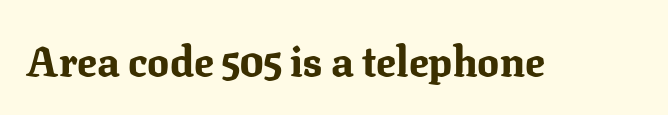
The glyphs in this specimen are seriffed. This sample has the flowing, uneven cadence of proportional lettering. Each glyph is drawn with heavy, bold strokes. Vertical strokes here are truly vertical. A typesetter would call this zero additional tracking. A clean baseline with only descenders dipping below it.
